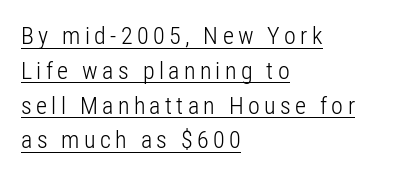
The image shows 24 px text type, upright; set left-aligned, normal line spacing (1.45x), underlined.
